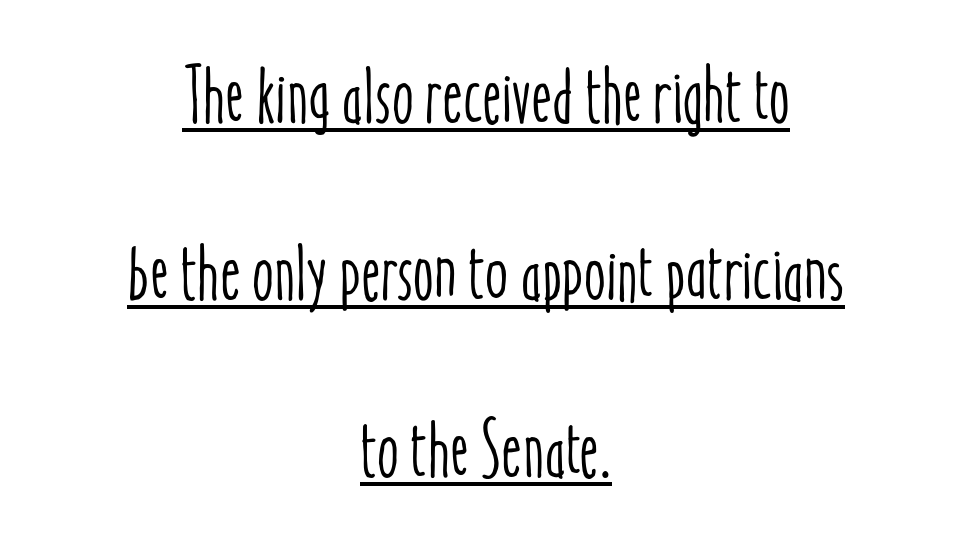
Q: Is the text italic (slanted)? A: No, it is upright.
Q: Is the text underlined? A: Yes.
Q: How is the paragraph aligned? A: Centered.
Q: Is the spacing between letters normal or unusually wide? A: Normal.
Q: Is the spacing between lines tight, normal or loose? A: Loose.
Q: Width (condensed, normal, or wide)? A: Condensed.
Q: Stroke contrast? A: Low.
Q: x-height? A: Medium.
Q: Monospaced? A: No.
